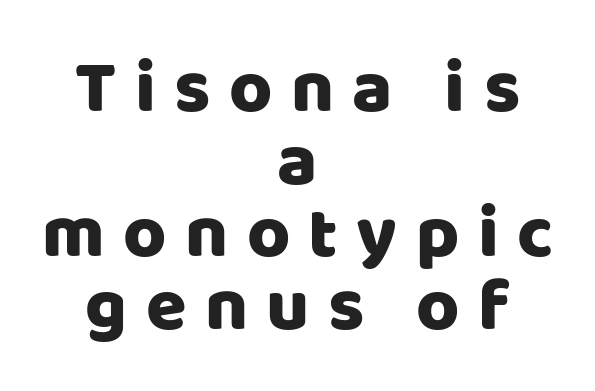
Q: Is the text italic (slanted)? A: No, it is upright.
Q: Is the typeface a serif or a sans-serif typeface? A: Sans-serif.
Q: Is the text underlined? A: No.
Q: How is the paragraph aligned? A: Centered.
Q: Is the spacing between letters normal or unusually wide? A: Unusually wide.
Q: Is the spacing between lines tight, normal or loose? A: Tight.
Q: Width (condensed, normal, or wide)? A: Normal.
Q: Stroke contrast? A: Low.
Q: x-height? A: Large.
Q: Monospaced? A: No.
